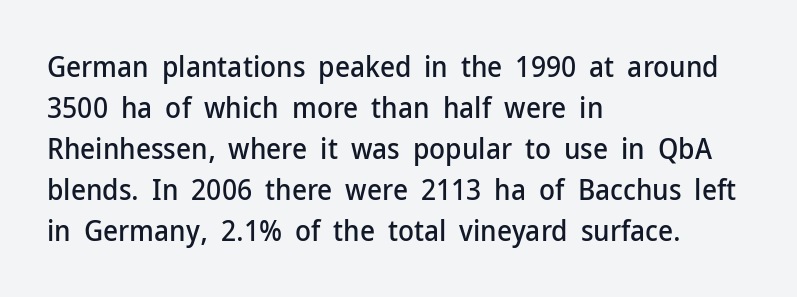
Q: Is the text italic (slanted)? A: No, it is upright.
Q: Is the typeface a serif or a sans-serif typeface? A: Sans-serif.
Q: Is the text underlined? A: No.
Q: How is the paragraph aligned? A: Left-aligned.
Q: Is the spacing between letters normal or unusually wide? A: Normal.
Q: Is the spacing between lines tight, normal or loose? A: Normal.
Q: Width (condensed, normal, or wide)? A: Normal.
Q: Stroke contrast? A: Low.
Q: x-height? A: Medium.
Q: Monospaced? A: No.
